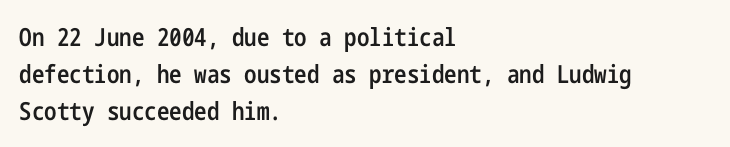
The image shows 25 px text type, upright; set left-aligned, normal line spacing (1.48x), normal letter spacing, not underlined.
